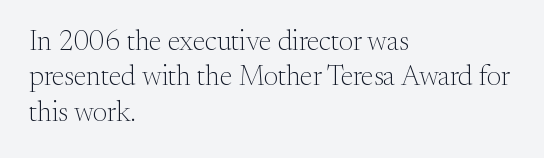
{"serif": "yes", "italic": "no", "bold": "no", "weight": "light", "width": "normal", "stroke_contrast": "medium", "x_height": "small", "monospaced": "no", "underline": "no", "align": "left", "line_spacing": "normal", "line_spacing_ratio": 1.26, "letter_spacing": "normal", "letter_spacing_em": 0.0, "glyph_px": 28}
